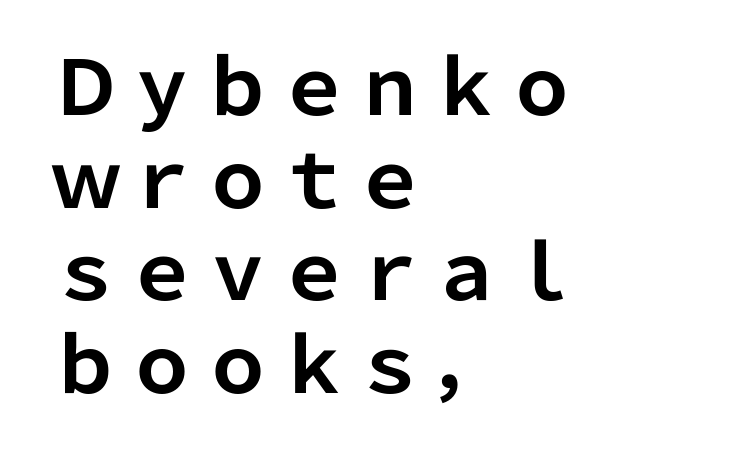
Q: Is the text bold? A: Yes.
Q: Is the text italic (slanted)? A: No, it is upright.
Q: Is the typeface a serif or a sans-serif typeface? A: Sans-serif.
Q: Is the text underlined? A: No.
Q: How is the paragraph aligned? A: Left-aligned.
Q: Is the spacing between letters normal or unusually wide? A: Normal.
Q: Width (condensed, normal, or wide)? A: Normal.
Q: Stroke contrast? A: Low.
Q: x-height? A: Medium.
Q: Monospaced? A: No.
